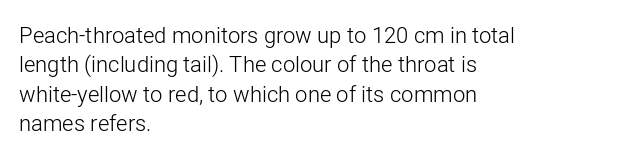
The image shows 22 px text type, upright; set left-aligned, normal line spacing (1.34x), normal letter spacing, not underlined.
